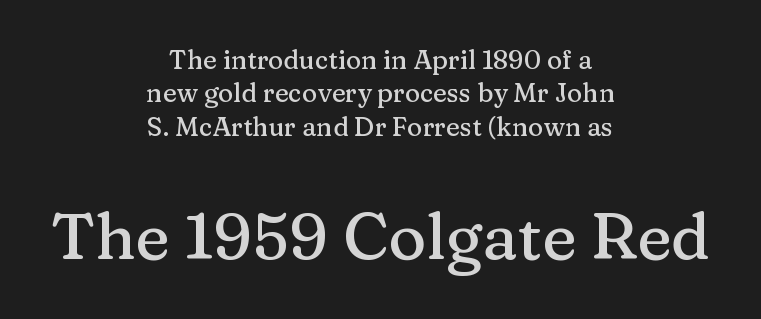
You could call the tracking neutral — neither tight nor loose. To sum up the face: it has serifs. The paragraph has two soft edges and a firm central axis. The letters stand upright; this is a roman face. Compared with typical paragraphs, the rows here are spaced about the same. You get the small type first, then a jump to larger type.
